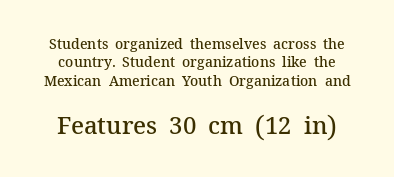
{"italic": "no", "bold": "semi", "underline": "no", "line_spacing": "normal", "line_spacing_ratio": 1.32, "letter_spacing": "normal", "letter_spacing_em": 0.0, "larger_block": "second", "size_ratio": 1.71, "glyph_px": 24}
